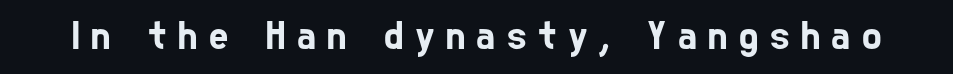
The image shows 41 px condensed sans-serif type; set unusually wide letter spacing (+0.28 em), not underlined; low stroke contrast and a medium x-height.
